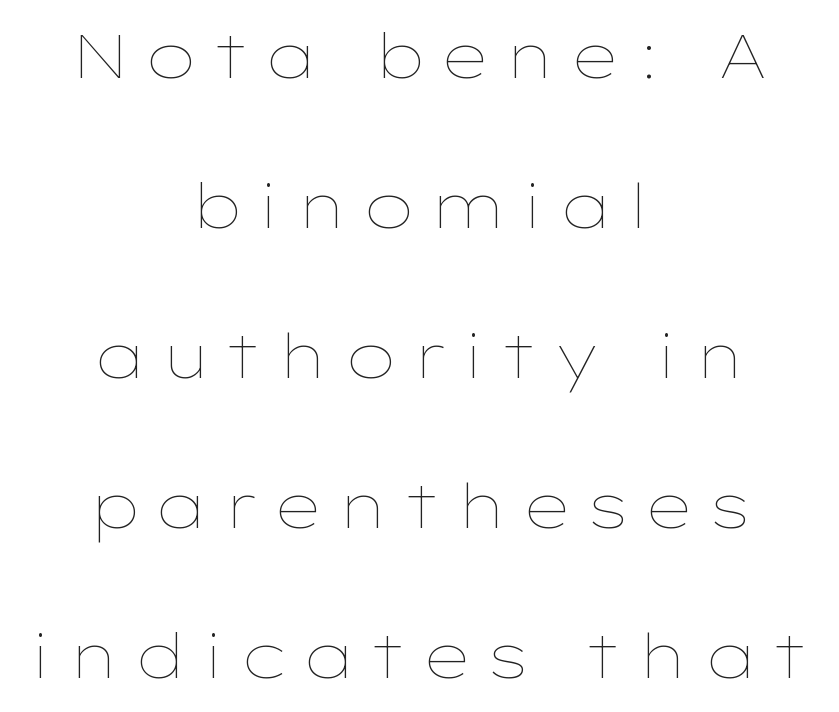
The image shows 61 px thin, wide type, upright; set centered, loose line spacing (2.46x), unusually wide letter spacing (+0.22 em), not underlined; low stroke contrast and a medium x-height.
